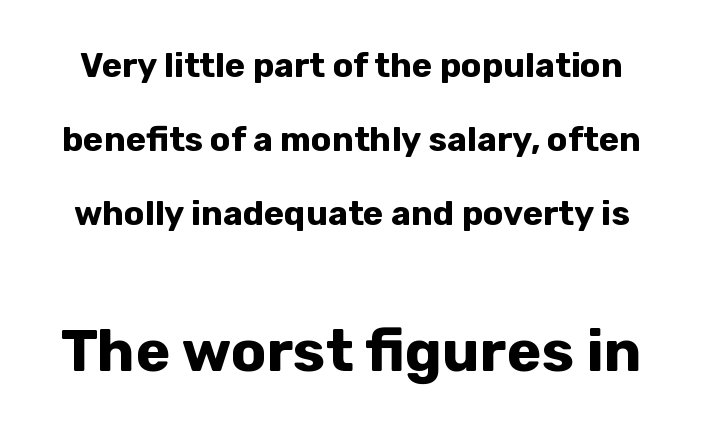
Q: Is the text bold? A: Yes.
Q: Is the text italic (slanted)? A: No, it is upright.
Q: Is the typeface a serif or a sans-serif typeface? A: Sans-serif.
Q: Is the text underlined? A: No.
Q: Is the spacing between letters normal or unusually wide? A: Normal.
Q: Is the spacing between lines tight, normal or loose? A: Loose.
Q: Which block of text is set in a larger size, the first (top) or the second (bottom)? A: The second (bottom) one.
Q: Width (condensed, normal, or wide)? A: Normal.
Q: Stroke contrast? A: Low.
Q: x-height? A: Medium.
Q: Monospaced? A: No.
